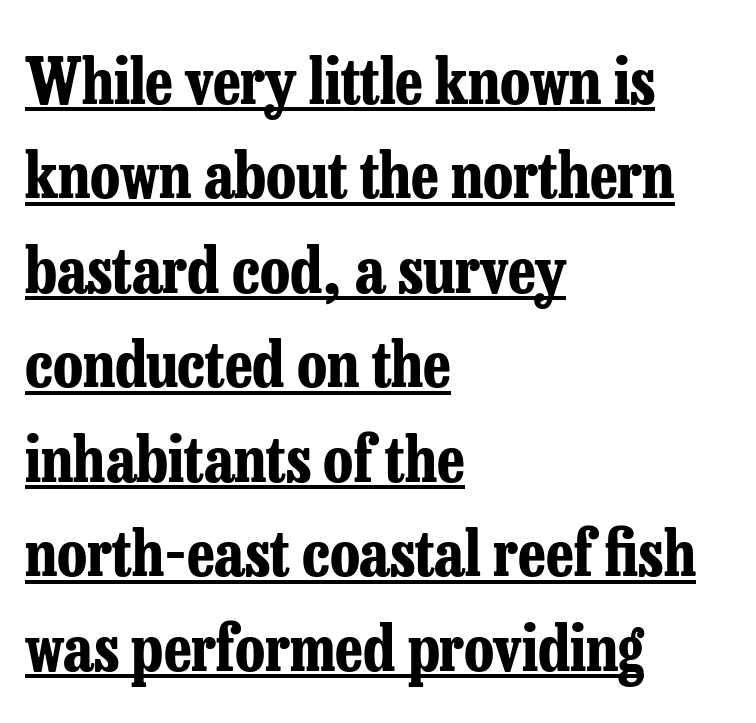
The image shows 63 px bold, condensed serif type, upright; set left-aligned, normal line spacing (1.5x), normal letter spacing, underlined; low stroke contrast and a medium x-height.
